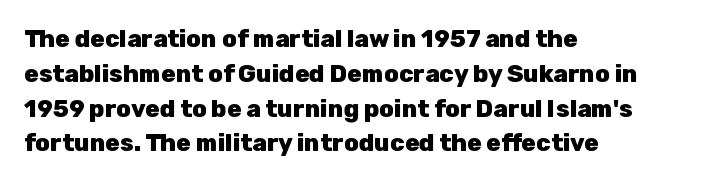
The image shows 24 px bold type, upright; set left-aligned, normal line spacing (1.45x), normal letter spacing, not underlined.
